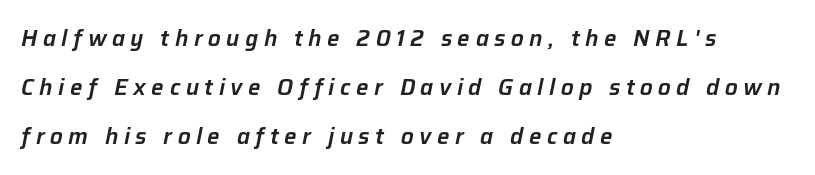
{"italic": "yes", "lean": "right", "slant_degrees": 12, "underline": "no", "align": "left", "line_spacing": "loose", "line_spacing_ratio": 2.22, "letter_spacing": "wide", "letter_spacing_em": 0.25, "glyph_px": 22}
